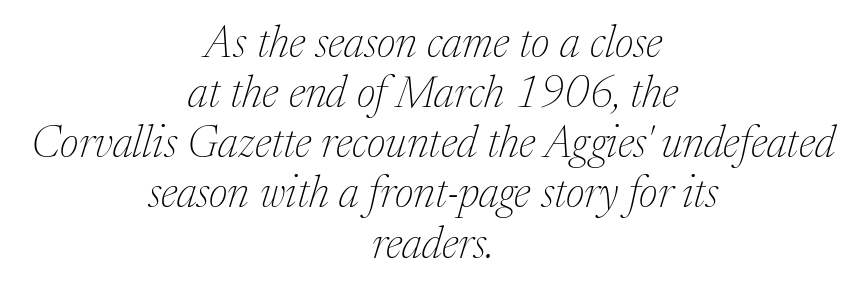
The image shows 44 px thin serif type, italic (leaning right); set centered, tight line spacing (1.14x), normal letter spacing, not underlined; medium stroke contrast and a medium x-height.
